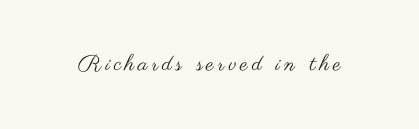
{"bold": "no", "underline": "no", "glyph_px": 22}
